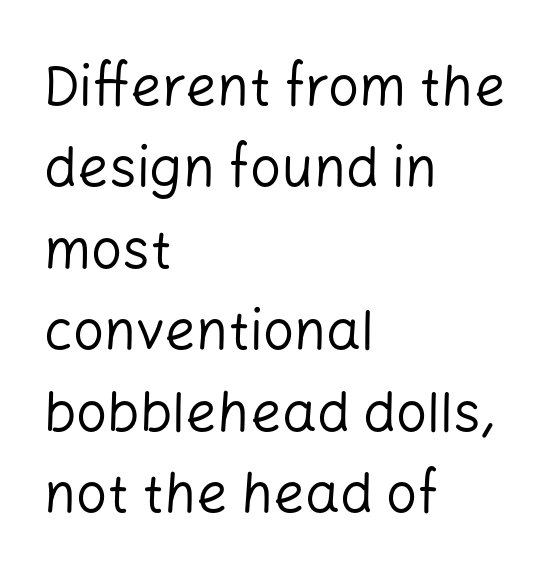
{"serif": "no", "italic": "no", "bold": "no", "weight": "regular", "width": "normal", "stroke_contrast": "low", "x_height": "medium", "monospaced": "no", "underline": "no", "align": "left", "line_spacing": "normal", "line_spacing_ratio": 1.48, "letter_spacing": "normal", "letter_spacing_em": 0.0, "glyph_px": 55}
